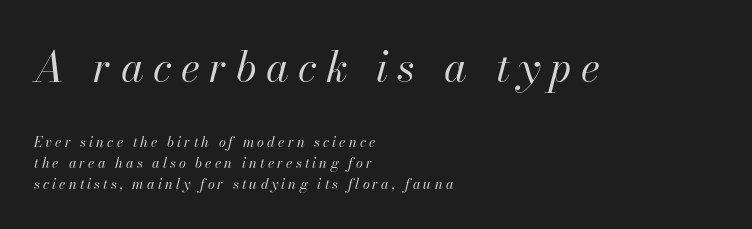
Q: Is the text bold? A: No.
Q: Is the text italic (slanted)? A: Yes, it leans right by about 13 degrees.
Q: Is the text underlined? A: No.
Q: How is the paragraph aligned? A: Left-aligned.
Q: Is the spacing between letters normal or unusually wide? A: Unusually wide.
Q: Is the spacing between lines tight, normal or loose? A: Normal.
Q: Which block of text is set in a larger size, the first (top) or the second (bottom)? A: The first (top) one.
Q: Width (condensed, normal, or wide)? A: Normal.
Q: Stroke contrast? A: High.
Q: x-height? A: Small.
Q: Monospaced? A: No.
